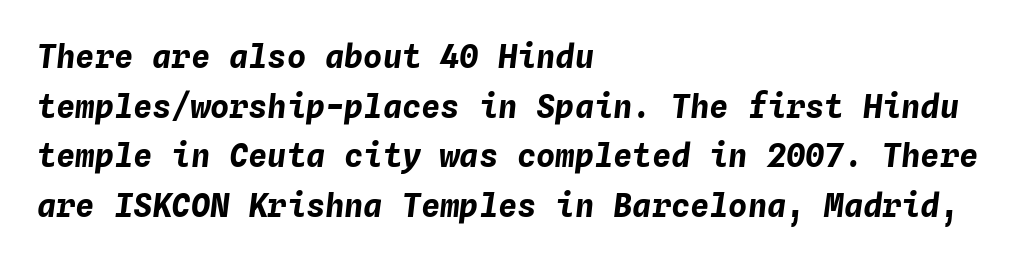
Q: Is the text bold? A: Yes.
Q: Is the text italic (slanted)? A: Yes, it leans right by about 4 degrees.
Q: Is the text underlined? A: No.
Q: How is the paragraph aligned? A: Left-aligned.
Q: Is the spacing between letters normal or unusually wide? A: Normal.
Q: Is the spacing between lines tight, normal or loose? A: Normal.
Q: Width (condensed, normal, or wide)? A: Normal.
Q: Stroke contrast? A: Low.
Q: x-height? A: Medium.
Q: Monospaced? A: Yes.
